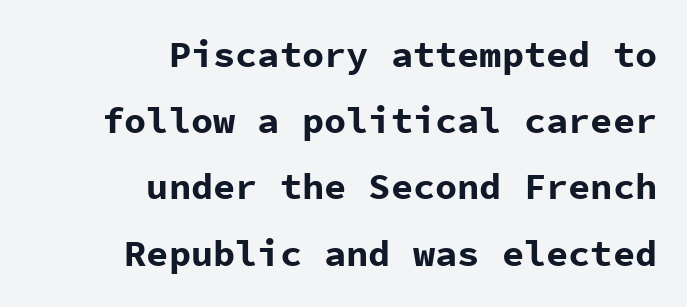
The image shows 37 px bold sans-serif type, upright, monospaced; set right-aligned, line spacing 1.79x, normal letter spacing, not underlined; low stroke contrast and a medium x-height.
